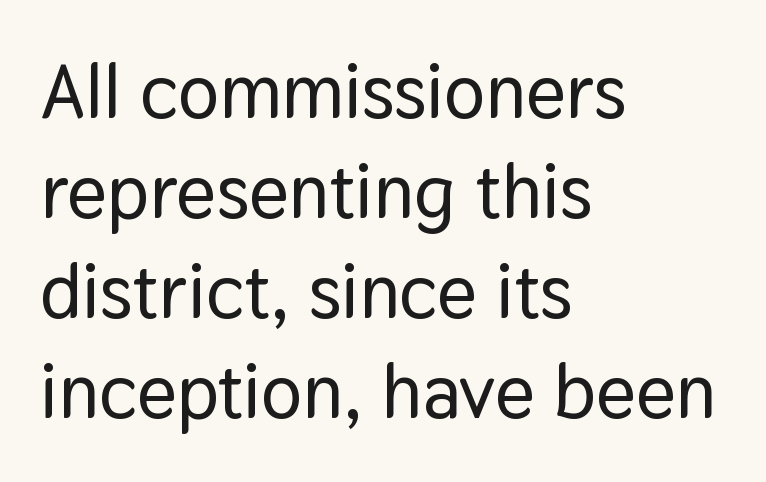
{"serif": "no", "italic": "no", "width": "normal", "stroke_contrast": "low", "x_height": "medium", "monospaced": "no", "underline": "no", "align": "left", "line_spacing": "normal", "line_spacing_ratio": 1.3, "letter_spacing": "normal", "letter_spacing_em": 0.0, "glyph_px": 77}
